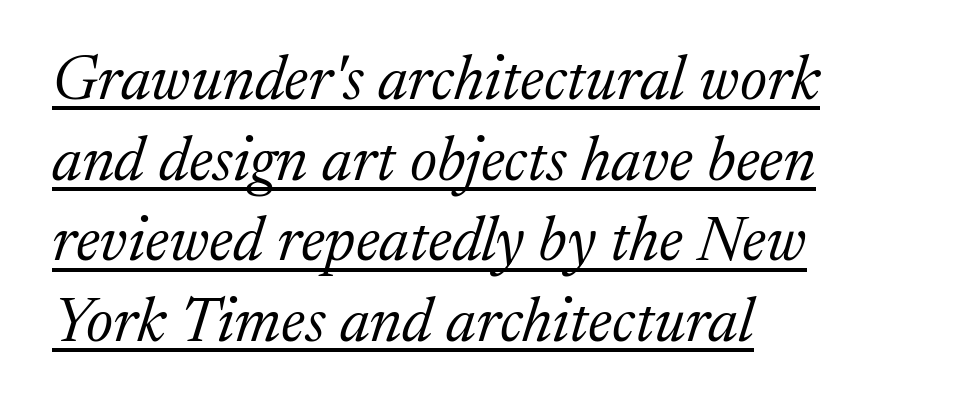
The space between consecutive lines is moderate. Here the designer chose a conventional face with non-uniform glyph widths. The typeface has the unassuming heft of standard copy or less. Descenders here cross a horizontal rule under the line.
